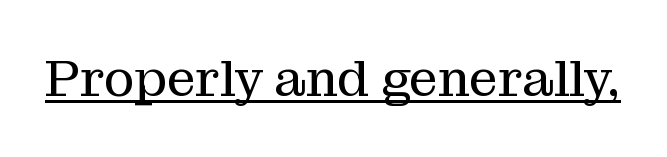
Do the letters lean? They stand straight. The specimen includes a rule beneath the text block's lines. The characters display serif detailing at their extremities. The face used here is proportionally spaced, like ordinary book or web type. This is not heavy type; no bold has been used. Nothing unusual about the tracking: characters are spaced as the font intends.
